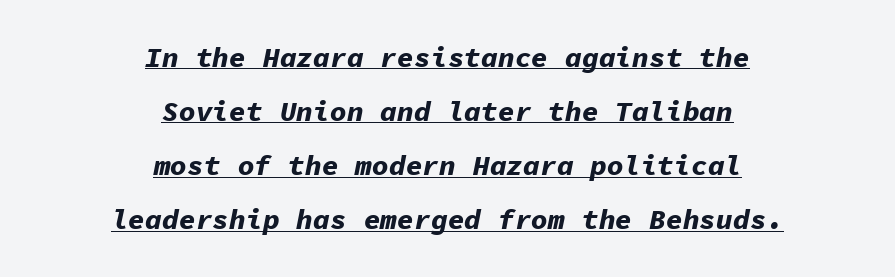
{"italic": "yes", "lean": "right", "slant_degrees": 11, "bold": "yes", "weight": "bold", "width": "normal", "stroke_contrast": "low", "x_height": "medium", "monospaced": "yes", "underline": "yes", "align": "center", "line_spacing": "loose", "line_spacing_ratio": 1.93, "letter_spacing": "normal", "letter_spacing_em": 0.0, "glyph_px": 28}
